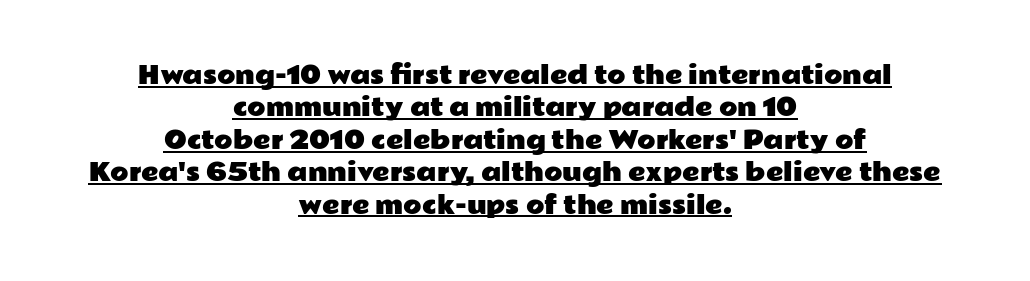
The image shows 24 px text type, upright; set centered, normal line spacing (1.35x), normal letter spacing, underlined.
